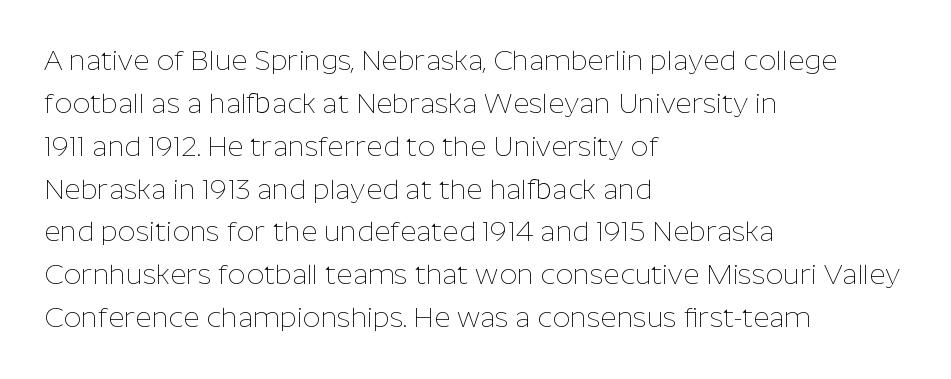
Q: Is the text bold? A: No.
Q: Is the text italic (slanted)? A: No, it is upright.
Q: Is the typeface a serif or a sans-serif typeface? A: Sans-serif.
Q: Is the text underlined? A: No.
Q: How is the paragraph aligned? A: Left-aligned.
Q: Is the spacing between letters normal or unusually wide? A: Normal.
Q: Is the spacing between lines tight, normal or loose? A: Normal.
Q: Width (condensed, normal, or wide)? A: Normal.
Q: Stroke contrast? A: Low.
Q: x-height? A: Medium.
Q: Monospaced? A: No.
